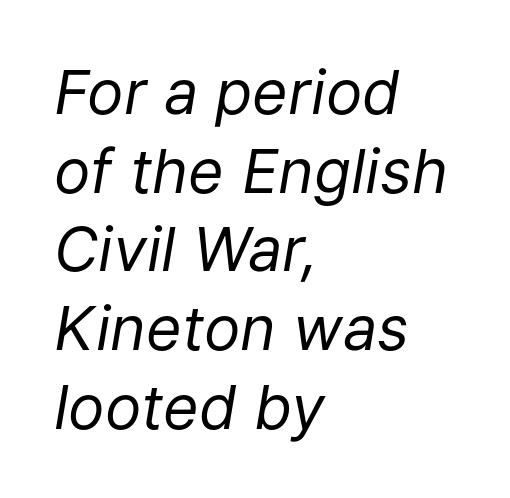
{"italic": "yes", "lean": "right", "slant_degrees": 9, "bold": "no", "weight": "regular", "width": "normal", "stroke_contrast": "low", "x_height": "medium", "monospaced": "no", "underline": "no", "align": "left", "line_spacing": "normal", "line_spacing_ratio": 1.29, "letter_spacing": "normal", "letter_spacing_em": 0.0, "glyph_px": 61}
